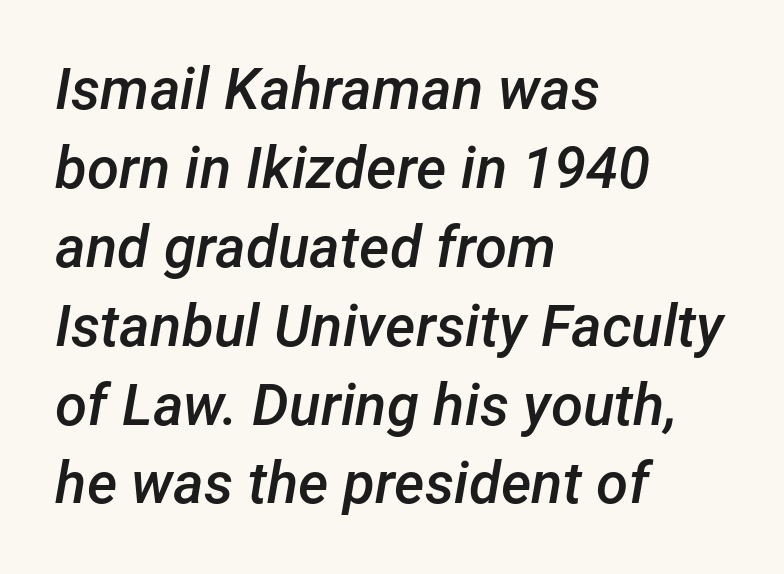
The passage shown is typed in a proportional face where columns would drift. The whole block is typeset with a tilt. Left-aligned paragraph, ragged on the right. Underline: absent.
